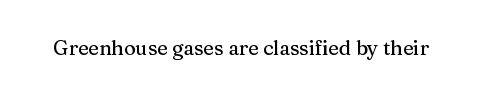
The image shows 20 px text type, upright; set normal letter spacing, not underlined.
